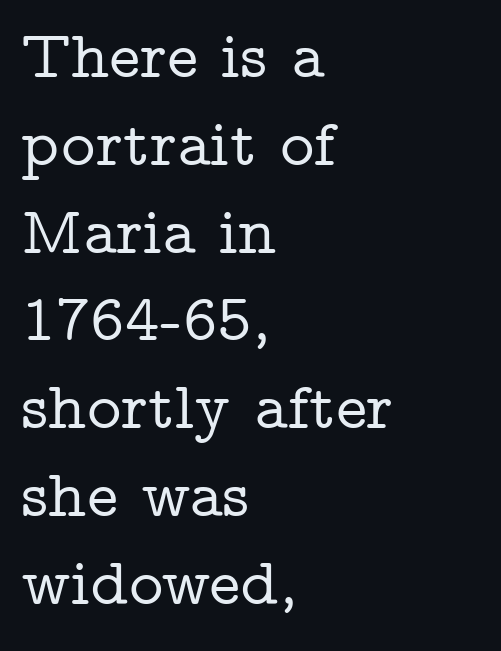
The glyphs are unaccompanied by any horizontal stroke below them. Whoever set this chose a conventional vertical rhythm. Leftover space on each line is placed entirely after the last word. The letters advance in unequal steps, a hallmark of proportional type.
